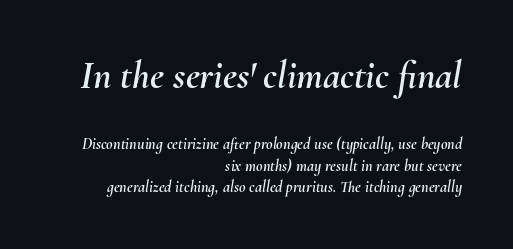
Q: Is the text italic (slanted)? A: Yes, it leans right by about 10 degrees.
Q: Is the text underlined? A: No.
Q: How is the paragraph aligned? A: Right-aligned.
Q: Is the spacing between letters normal or unusually wide? A: Normal.
Q: Is the spacing between lines tight, normal or loose? A: Normal.
Q: Which block of text is set in a larger size, the first (top) or the second (bottom)? A: The first (top) one.
Q: Width (condensed, normal, or wide)? A: Normal.
Q: Stroke contrast? A: Medium.
Q: x-height? A: Small.
Q: Monospaced? A: No.
